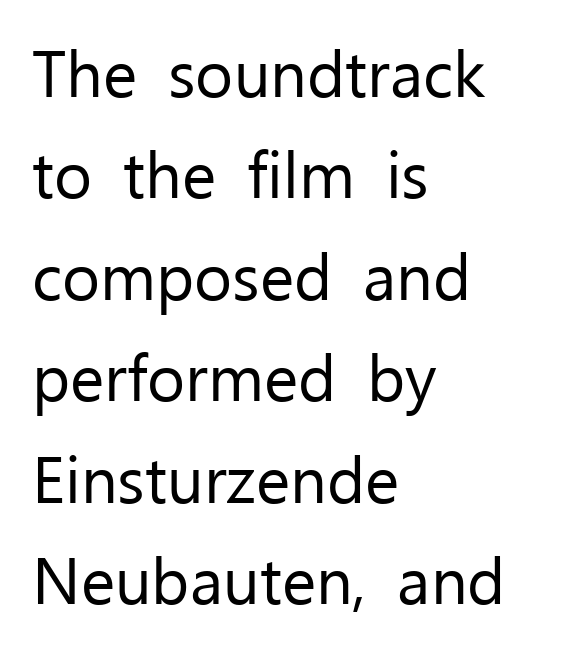
The image shows 65 px regular-weight sans-serif type, upright; set left-aligned, normal line spacing (1.56x), normal letter spacing, not underlined; low stroke contrast and a medium x-height.
